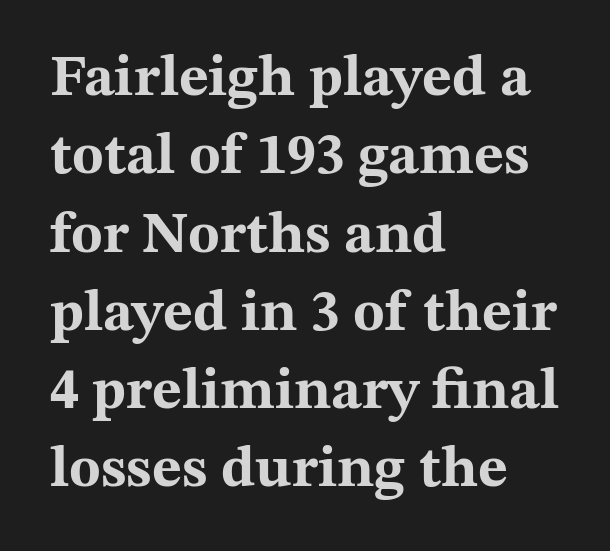
{"serif": "yes", "italic": "no", "bold": "yes", "weight": "bold", "width": "wide", "stroke_contrast": "medium", "x_height": "medium", "monospaced": "no", "underline": "no", "align": "left", "line_spacing": "normal", "line_spacing_ratio": 1.35, "letter_spacing": "normal", "letter_spacing_em": 0.0, "glyph_px": 58}
